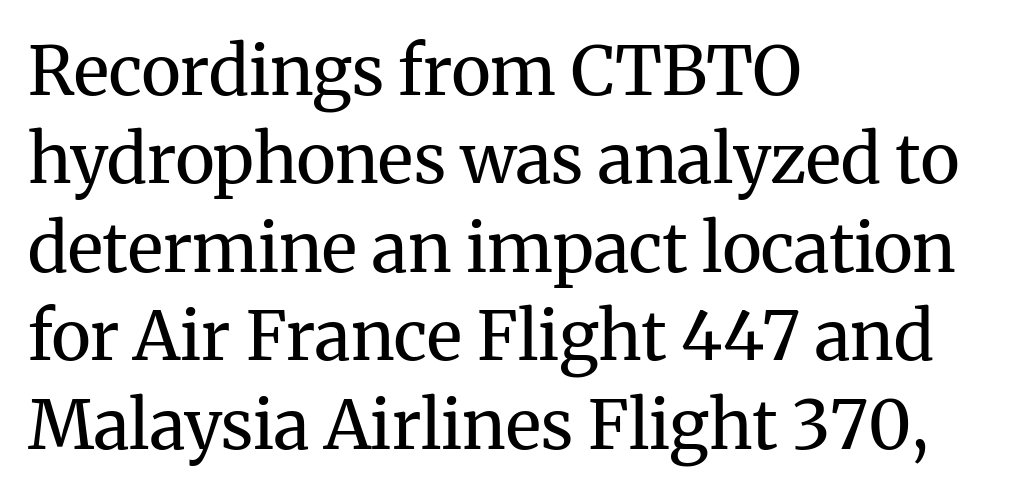
The foot of each line stays bare and open. These lines are rendered in a variable-pitch font. A typesetter would label this face a serif. The lines are quadded left.
